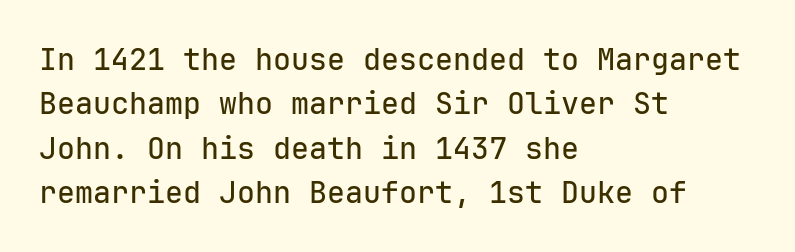
The image shows 30 px sans-serif type, upright, monospaced; set left-aligned, normal line spacing (1.48x), normal letter spacing, not underlined; low stroke contrast and a medium x-height.
